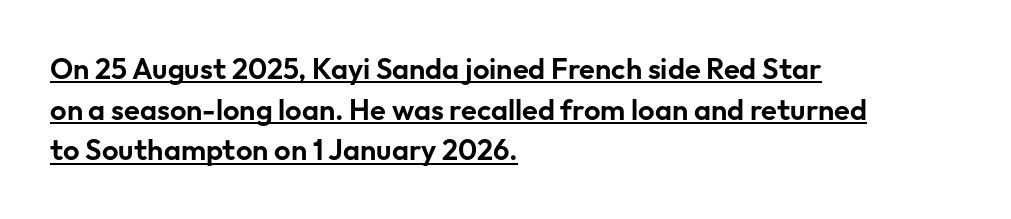
The image shows 29 px sans-serif type, upright; set left-aligned, normal line spacing (1.4x), normal letter spacing, underlined; low stroke contrast and a medium x-height.
